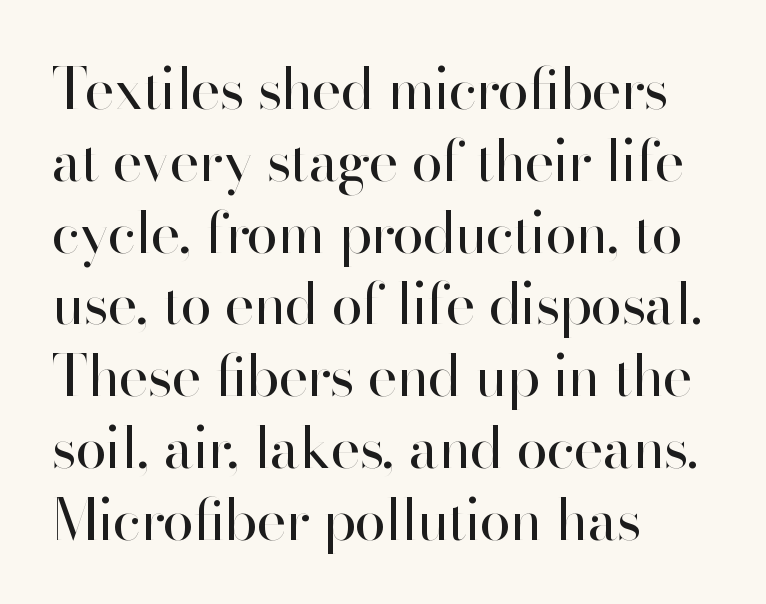
Q: Is the text bold? A: No.
Q: Is the text italic (slanted)? A: No, it is upright.
Q: Is the typeface a serif or a sans-serif typeface? A: Sans-serif.
Q: Is the text underlined? A: No.
Q: How is the paragraph aligned? A: Left-aligned.
Q: Is the spacing between letters normal or unusually wide? A: Normal.
Q: Is the spacing between lines tight, normal or loose? A: Normal.
Q: Width (condensed, normal, or wide)? A: Normal.
Q: Stroke contrast? A: High.
Q: x-height? A: Small.
Q: Monospaced? A: No.
